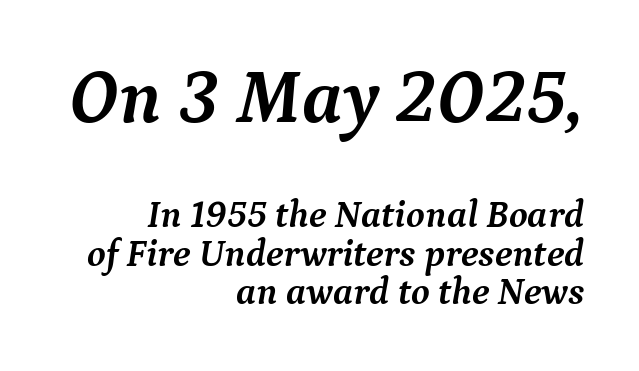
{"serif": "yes", "italic": "yes", "lean": "right", "slant_degrees": 9, "bold": "yes", "weight": "semibold", "width": "normal", "stroke_contrast": "medium", "x_height": "medium", "monospaced": "no", "underline": "no", "align": "right", "line_spacing": "tight", "line_spacing_ratio": 1.01, "letter_spacing": "normal", "letter_spacing_em": 0.0, "larger_block": "first", "size_ratio": 2.03, "glyph_px": 77}
